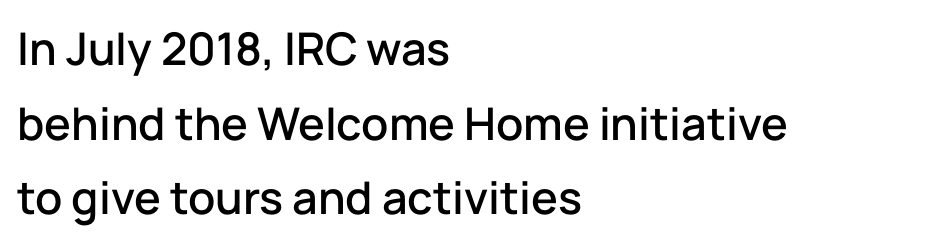
You can tell from the bare stems that sans-serif type was used. Think of a printed novel: that variable character pitch is what you see here. A bare baseline throughout the passage. The lines are quadded left. Tall strokes in this sample are plumb rather than angled.
